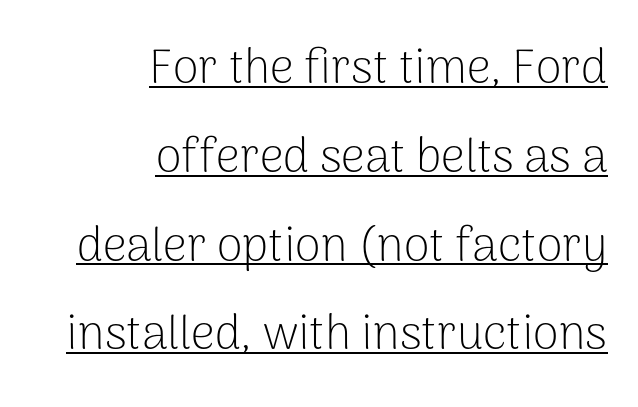
The image shows 47 px light sans-serif type, upright; set right-aligned, line spacing 1.89x, normal letter spacing, underlined; low stroke contrast and a medium x-height.
